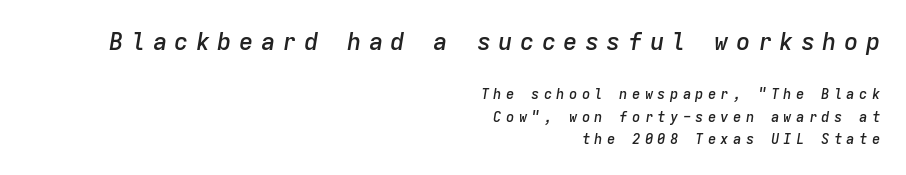
{"italic": "yes", "lean": "right", "slant_degrees": 9, "bold": "semi", "underline": "no", "align": "right", "line_spacing": "normal", "line_spacing_ratio": 1.64, "letter_spacing": "wide", "letter_spacing_em": 0.3, "larger_block": "first", "size_ratio": 1.71, "glyph_px": 24}
